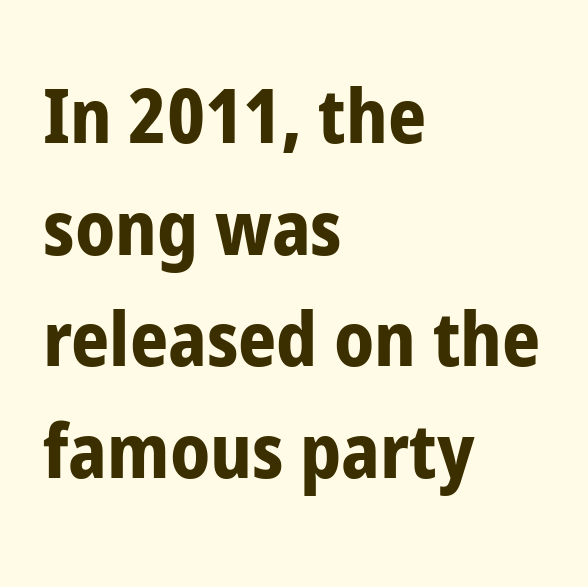
{"serif": "no", "italic": "no", "bold": "yes", "weight": "bold", "width": "condensed", "stroke_contrast": "low", "x_height": "medium", "monospaced": "no", "underline": "no", "align": "left", "line_spacing": "normal", "line_spacing_ratio": 1.49, "letter_spacing": "normal", "letter_spacing_em": 0.0, "glyph_px": 75}
